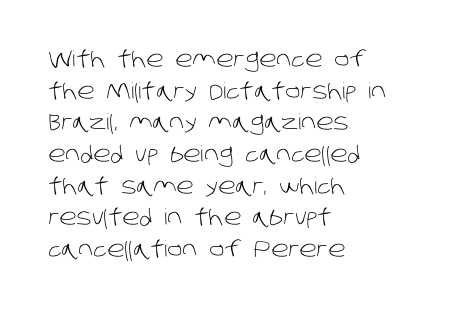
Stroke thickness stays within the range of a standard reading face or lighter. The gaps between neighbouring characters are ordinary and unremarkable. Plain, unruled lines of type. Each line starts at the same left margin while the right side varies. The leading is moderate, giving the passage an even texture.
